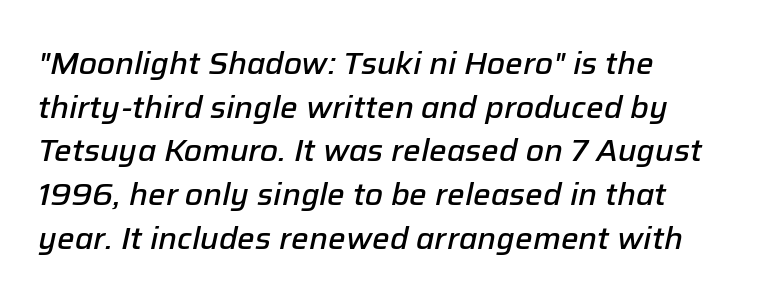
Observe the lean: these are italic letterforms. A student would call this left alignment; a typographer would say flush left, rag right. Bold? Not quite — semibold, heavier than regular but stopping short. Character widths vary here, with narrow letters taking less room than wide ones.
